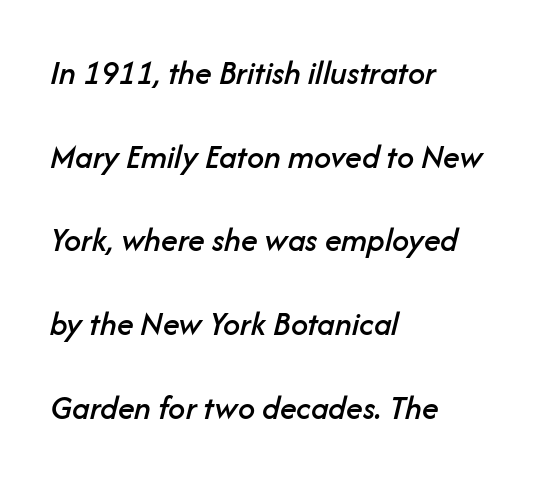
A clean baseline with only descenders dipping below it. Glyph-to-glyph distance matches everyday printed text. It's the slanting kind of type. Left-aligned paragraph, ragged on the right.
